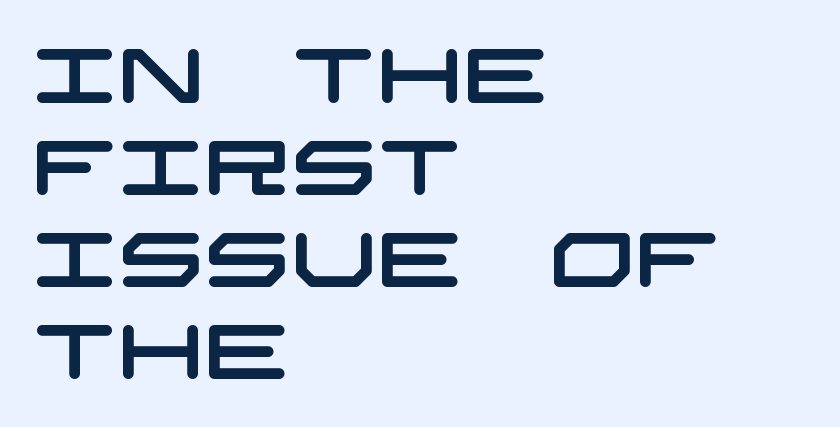
Q: Is the typeface a serif or a sans-serif typeface? A: Sans-serif.
Q: Is the text underlined? A: No.
Q: How is the paragraph aligned? A: Left-aligned.
Q: Is the spacing between letters normal or unusually wide? A: Normal.
Q: Width (condensed, normal, or wide)? A: Wide.
Q: Stroke contrast? A: Low.
Q: x-height? A: Large.
